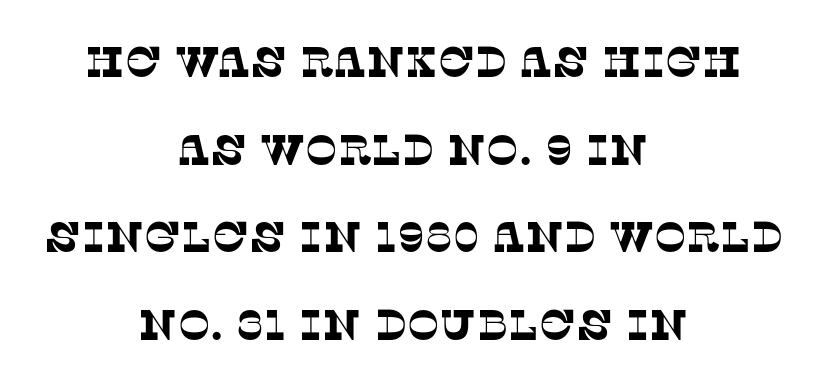
The image shows 43 px serif type; set centered, loose line spacing (2.04x), normal letter spacing, not underlined; low stroke contrast and a large x-height.
